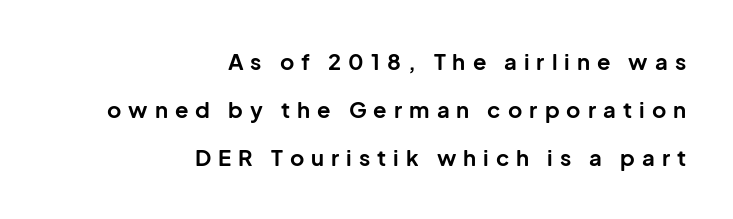
Does extra space separate the letters? Yes, quite a lot of it. When letters stand straight like this, we call the style roman or upright. Vertically, the passage feels expansive, rows floating well apart. These lines carry a lot of weight — the face is fully bold.
